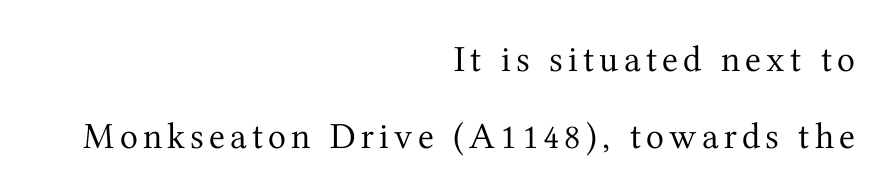
{"serif": "yes", "italic": "no", "bold": "no", "weight": "regular", "width": "normal", "stroke_contrast": "medium", "x_height": "medium", "monospaced": "no", "underline": "no", "align": "right", "line_spacing": "loose", "line_spacing_ratio": 2.08, "glyph_px": 37}
